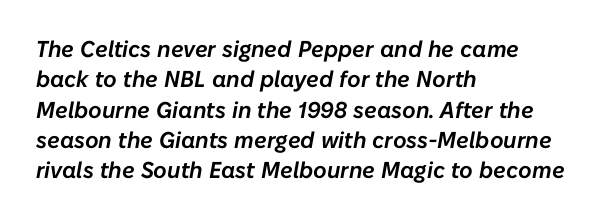
Q: Is the text italic (slanted)? A: Yes, it leans right by about 10 degrees.
Q: Is the text underlined? A: No.
Q: How is the paragraph aligned? A: Left-aligned.
Q: Is the spacing between letters normal or unusually wide? A: Normal.
Q: Is the spacing between lines tight, normal or loose? A: Normal.
